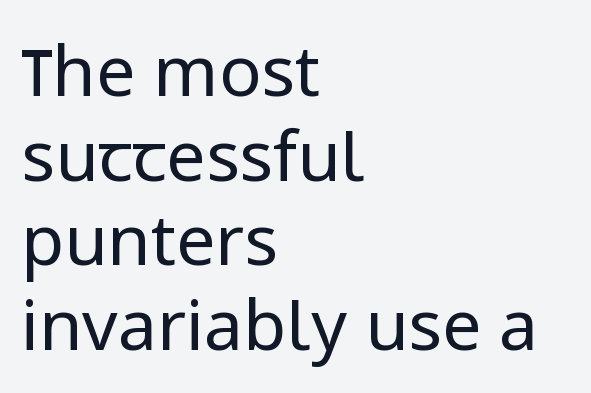
The image shows 70 px regular-weight sans-serif type, upright; set left-aligned, line spacing 1.21x, normal letter spacing, not underlined; low stroke contrast and a medium x-height.
